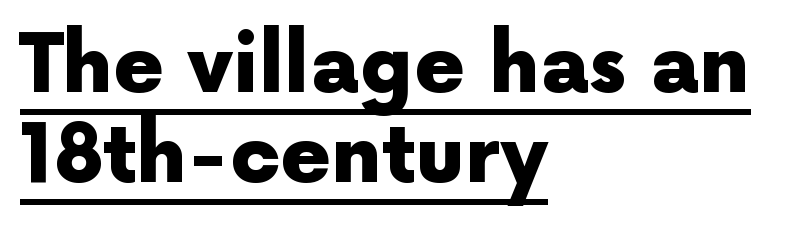
The image shows 80 px heavy sans-serif type, upright; set left-aligned, tight line spacing (1.12x), normal letter spacing, underlined; a medium x-height.
